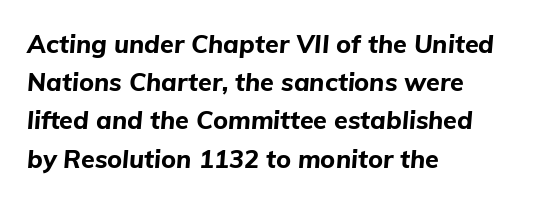
The image shows 25 px bold type, italic (leaning right); set left-aligned, normal line spacing (1.53x), normal letter spacing, not underlined.
